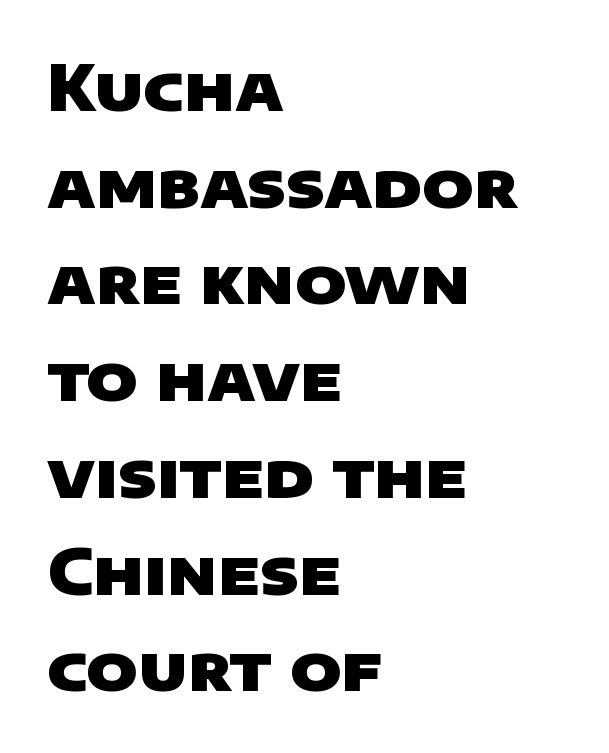
The image shows 62 px heavy, wide sans-serif type; set left-aligned, normal line spacing (1.56x), normal letter spacing, not underlined; low stroke contrast and a large x-height.
